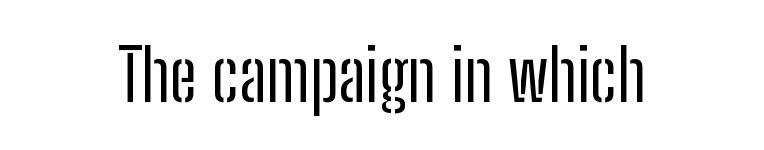
Q: Is the text bold? A: No.
Q: Is the text italic (slanted)? A: No, it is upright.
Q: Is the typeface a serif or a sans-serif typeface? A: Sans-serif.
Q: Is the text underlined? A: No.
Q: Is the spacing between letters normal or unusually wide? A: Normal.
Q: Width (condensed, normal, or wide)? A: Condensed.
Q: Stroke contrast? A: Low.
Q: x-height? A: Medium.
Q: Monospaced? A: No.
